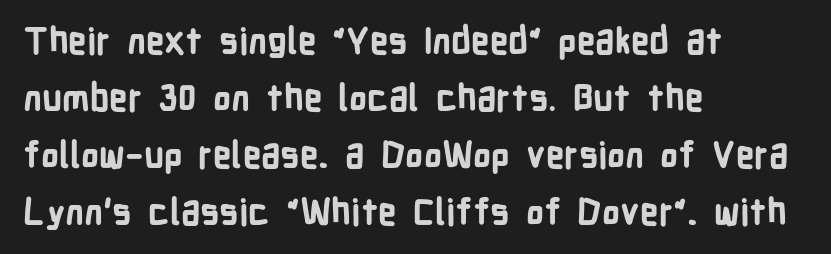
A typesetter would call this leading conventional body-copy spacing. Inter-character spacing is left at the font's built-in metrics. Strokes here are thick enough to call this a true bold. Posture: vertical. The glyphs in this specimen are sans serif.
